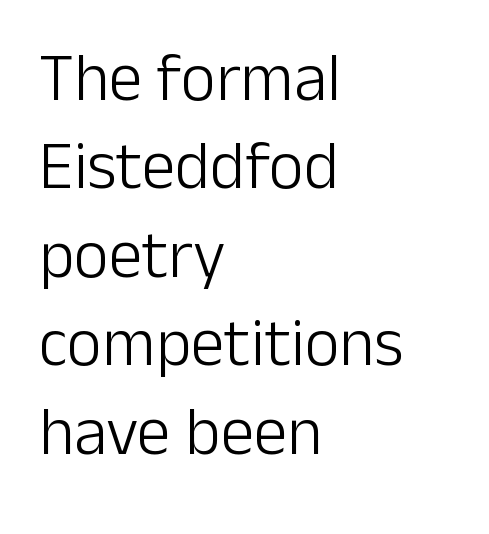
Italic: no, the glyphs are upright roman. Each letter keeps its own natural width here, so spacing adapts to shape. This is not heavy type; no bold has been used. What stands out about the letter spacing? Nothing — it is the standard amount. These lines are composed in type without serifs. Underlining? Definitely not there.
